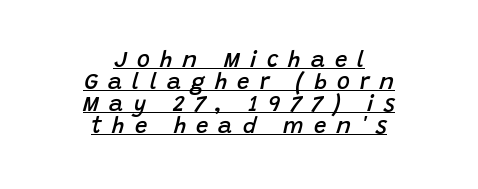
{"italic": "yes", "lean": "right", "slant_degrees": 15, "bold": "semi", "underline": "yes", "align": "center", "line_spacing": "tight", "line_spacing_ratio": 1.0, "letter_spacing": "wide", "letter_spacing_em": 0.46, "glyph_px": 22}
